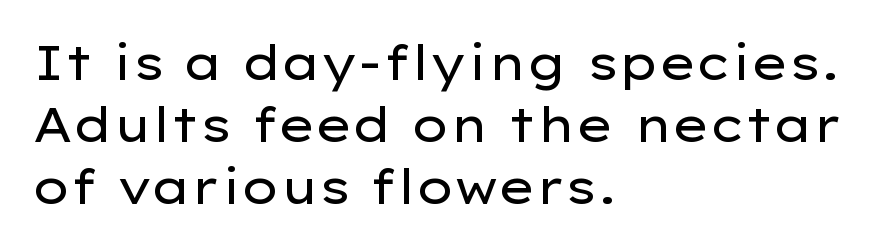
{"serif": "no", "italic": "no", "bold": "no", "weight": "regular", "width": "wide", "stroke_contrast": "low", "x_height": "medium", "monospaced": "no", "underline": "no", "align": "left", "line_spacing": "normal", "line_spacing_ratio": 1.29, "letter_spacing": "normal", "letter_spacing_em": 0.0, "glyph_px": 48}
